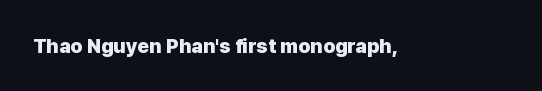
{"italic": "no", "bold": "yes", "underline": "no", "letter_spacing": "normal", "letter_spacing_em": 0.0, "glyph_px": 20}
